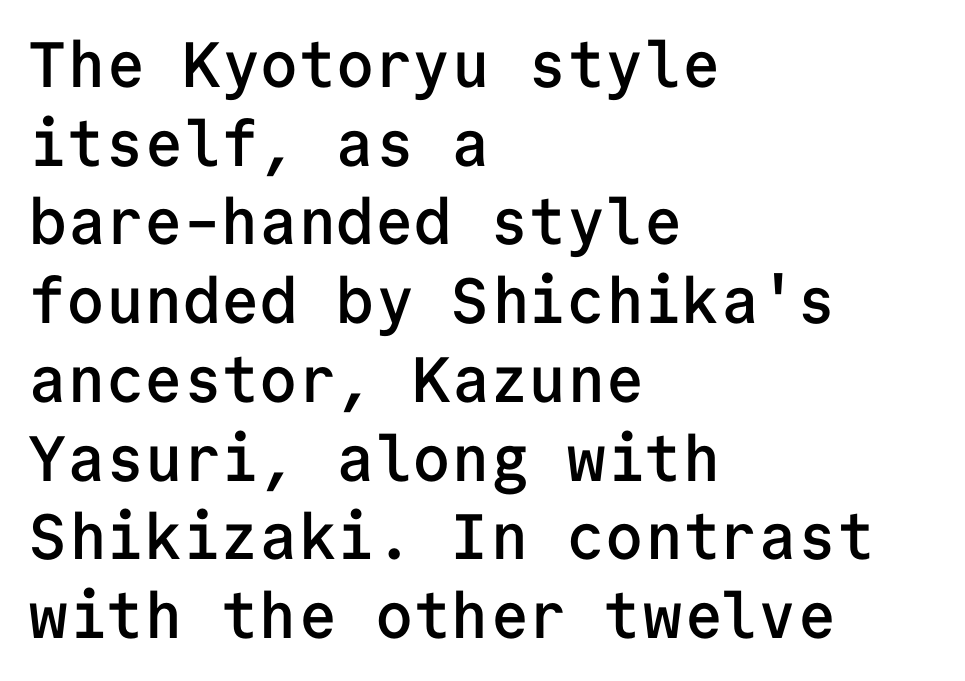
{"serif": "no", "italic": "no", "bold": "semi", "weight": "semibold", "width": "normal", "stroke_contrast": "low", "x_height": "medium", "monospaced": "yes", "underline": "no", "align": "left", "line_spacing_ratio": 1.23, "letter_spacing": "normal", "letter_spacing_em": 0.0, "glyph_px": 64}
